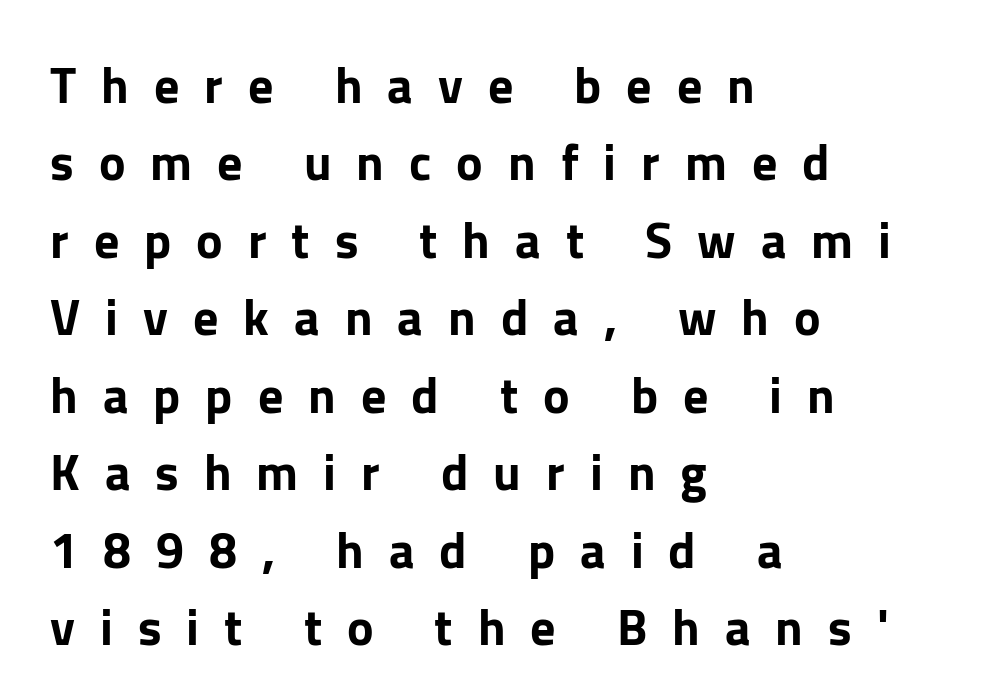
The image shows 50 px sans-serif type, upright; set left-aligned, normal line spacing (1.55x), unusually wide letter spacing (+0.5 em), not underlined; low stroke contrast and a medium x-height.
